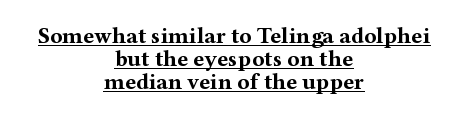
The image shows 23 px bold type, upright; set centered, tight line spacing (1.0x), normal letter spacing, underlined.
